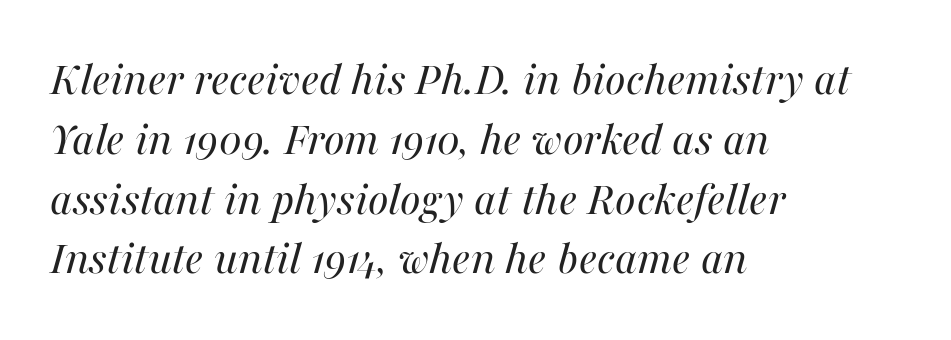
The image shows 49 px regular-weight type, italic (leaning right); set left-aligned, line spacing 1.22x, normal letter spacing, not underlined; medium stroke contrast and a medium x-height.
